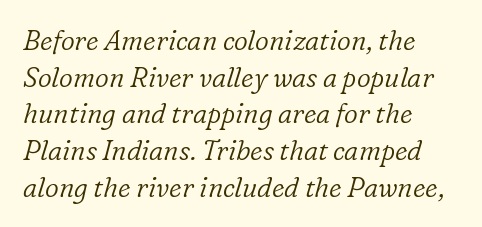
A typesetter would call this zero additional tracking. A quiet, ordinary-to-light weight characterises the typeface. Underline: absent. The passage shown stacks its lines at a standard gap. The glyphs look as if they've been sheared to an angle.
